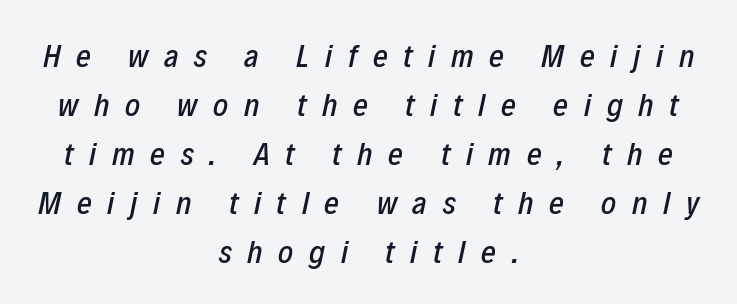
{"italic": "yes", "lean": "right", "slant_degrees": 12, "width": "condensed", "stroke_contrast": "low", "x_height": "medium", "monospaced": "no", "underline": "no", "align": "center", "line_spacing": "normal", "line_spacing_ratio": 1.53, "letter_spacing": "wide", "letter_spacing_em": 0.49, "glyph_px": 32}
